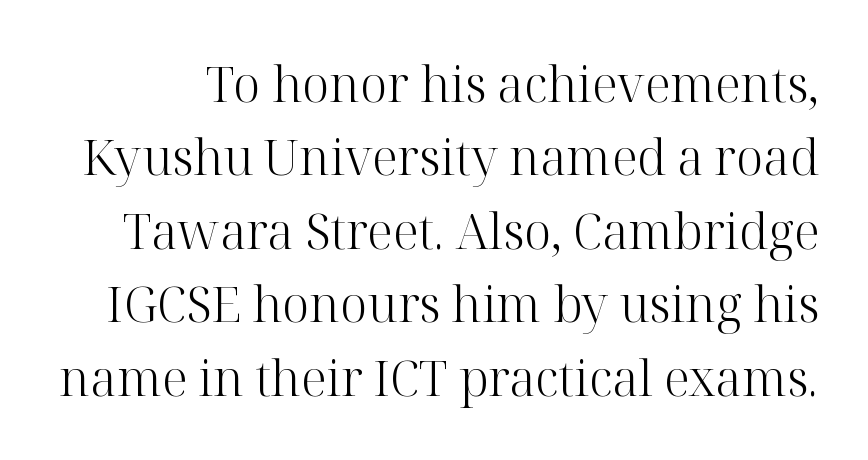
The image shows 49 px light serif type, upright; set normal line spacing (1.5x), normal letter spacing, not underlined; high stroke contrast and a medium x-height.
